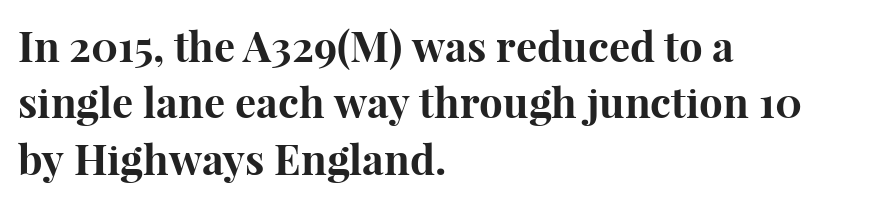
The image shows 42 px bold serif type, upright; set left-aligned, normal line spacing (1.34x), normal letter spacing, not underlined; high stroke contrast and a medium x-height.
